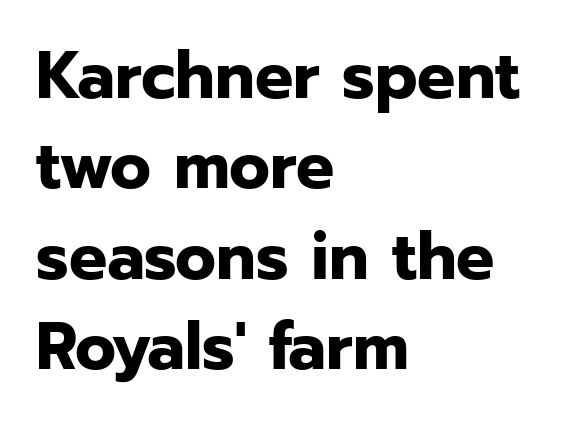
The passage shown is typed in a proportional face where columns would drift. The string is rendered with underlining switched off. Leftover space on each line is placed entirely after the last word. Nothing unusual about the tracking: characters are spaced as the font intends. On the weight axis this lands at bold, roughly 700.
